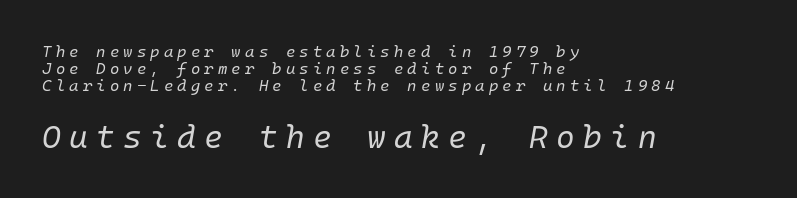
{"italic": "yes", "lean": "right", "slant_degrees": 10, "bold": "no", "weight": "regular", "width": "normal", "stroke_contrast": "low", "x_height": "medium", "underline": "no", "align": "left", "line_spacing": "tight", "line_spacing_ratio": 1.05, "letter_spacing": "wide", "letter_spacing_em": 0.26, "larger_block": "second", "size_ratio": 2.0, "glyph_px": 32}
